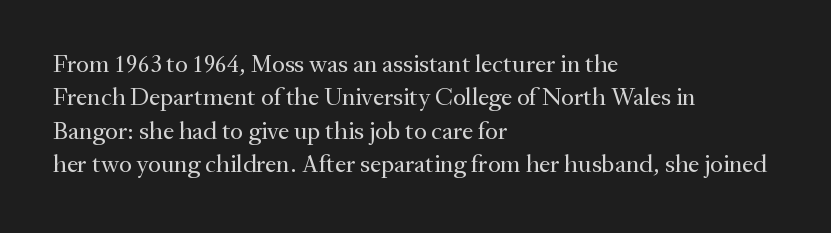
Q: Is the text bold? A: No.
Q: Is the text italic (slanted)? A: No, it is upright.
Q: Is the text underlined? A: No.
Q: How is the paragraph aligned? A: Left-aligned.
Q: Is the spacing between letters normal or unusually wide? A: Normal.
Q: Is the spacing between lines tight, normal or loose? A: Normal.
